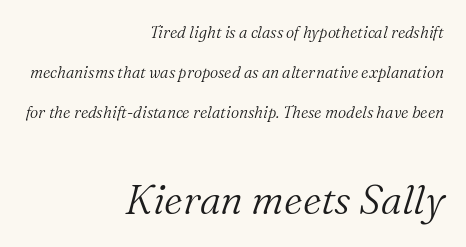
Line spacing here is loose. Typographically, this falls in the serif category. Descender tails drop into unmarked territory. Is this a fixed-width face? No — the glyphs have proportional, varying widths. An italicized treatment has been applied to the whole sample.
